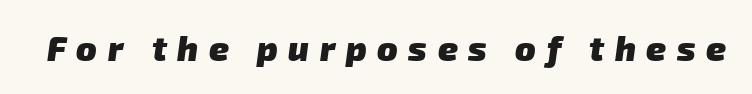
Q: Is the text bold? A: Yes.
Q: Is the typeface a serif or a sans-serif typeface? A: Sans-serif.
Q: Is the text underlined? A: No.
Q: Is the spacing between letters normal or unusually wide? A: Unusually wide.
Q: Width (condensed, normal, or wide)? A: Normal.
Q: Stroke contrast? A: Low.
Q: x-height? A: Medium.
Q: Monospaced? A: No.
